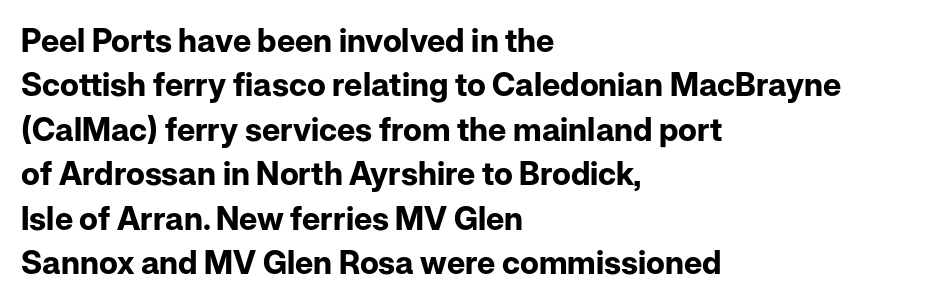
The image shows 32 px bold sans-serif type, upright; set left-aligned, normal line spacing (1.39x), normal letter spacing, not underlined; low stroke contrast and a medium x-height.
